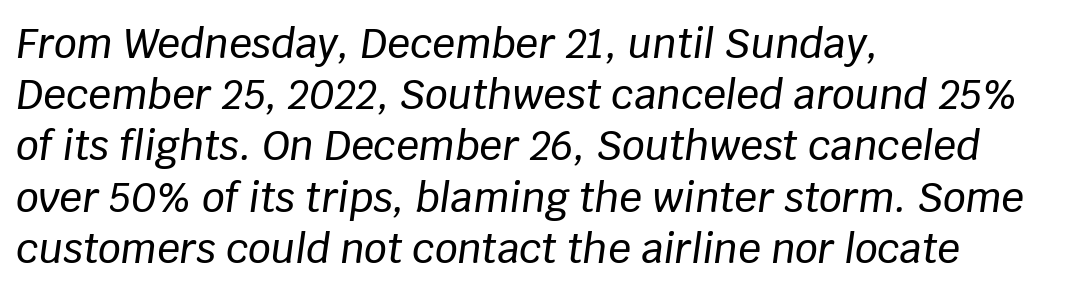
There is no visible air inserted between adjacent glyphs. Italic? Definitely — the glyphs are oblique. This sample keeps an unexceptional amount of space between lines. Think of a printed novel: that variable character pitch is what you see here. Left-aligned paragraph, ragged on the right.
